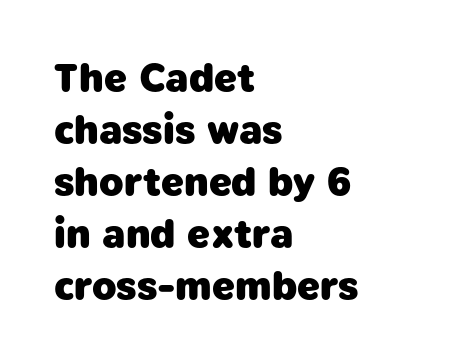
Q: Is the text bold? A: Yes.
Q: Is the typeface a serif or a sans-serif typeface? A: Sans-serif.
Q: Is the text underlined? A: No.
Q: How is the paragraph aligned? A: Left-aligned.
Q: Is the spacing between letters normal or unusually wide? A: Normal.
Q: Is the spacing between lines tight, normal or loose? A: Normal.
Q: Width (condensed, normal, or wide)? A: Normal.
Q: Stroke contrast? A: Low.
Q: x-height? A: Medium.
Q: Monospaced? A: No.
